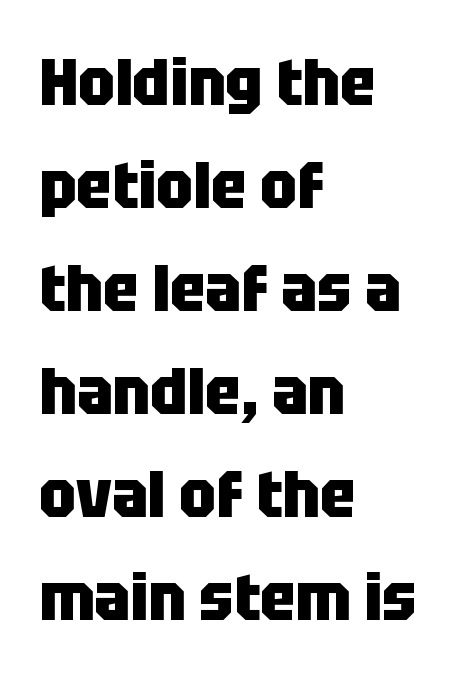
The image shows 66 px heavy, condensed sans-serif type, upright; set left-aligned, normal line spacing (1.56x), normal letter spacing, not underlined; low stroke contrast and a large x-height.
